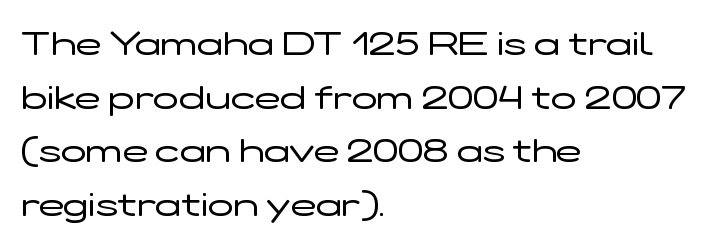
Ink coverage per letter is moderate at most. The typesetter chose a ragged-right arrangement here. These lines sit exactly where default settings would place them. Letter spacing: default.
